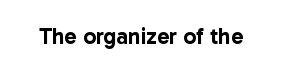
Each word holds together tightly as a unit, with standard inter-letter gaps. Posture: upright roman. The specimen omits any rule beneath the text block's lines.
